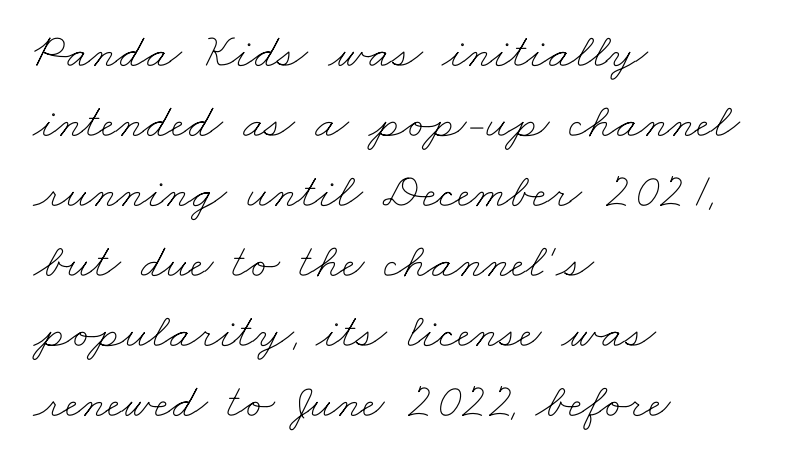
Only glyphs here, with clear space below each row. Heaviness? Minimal to ordinary, like unemphasized prose. Compared with a centered layout, this one pins lines to the left instead. Tracking value appears to be zero — textbook default spacing.
